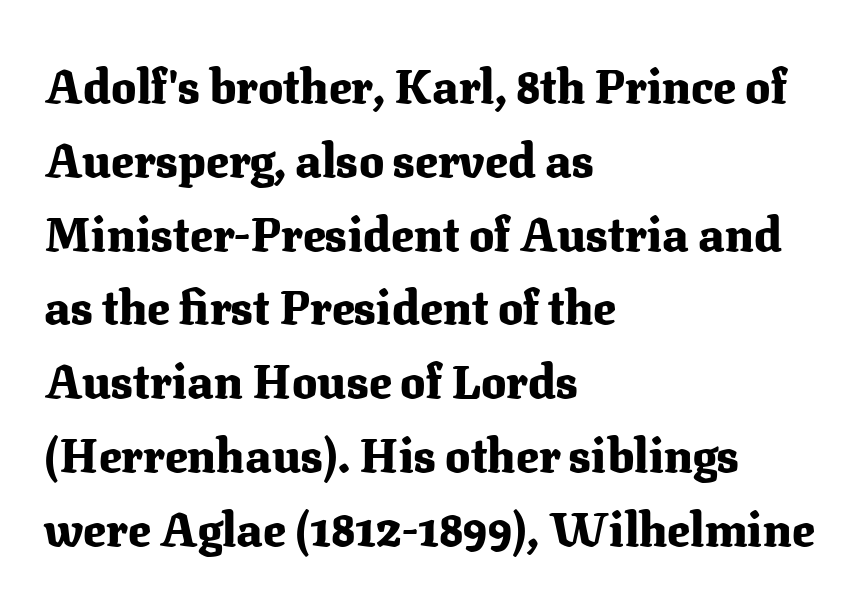
The image shows 47 px heavy serif type, upright; set left-aligned, normal line spacing (1.57x), normal letter spacing, not underlined; medium stroke contrast and a medium x-height.
